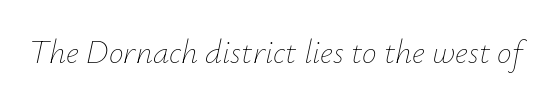
The image shows 33 px thin type, italic (leaning right); set normal letter spacing, not underlined; low stroke contrast and a small x-height.
